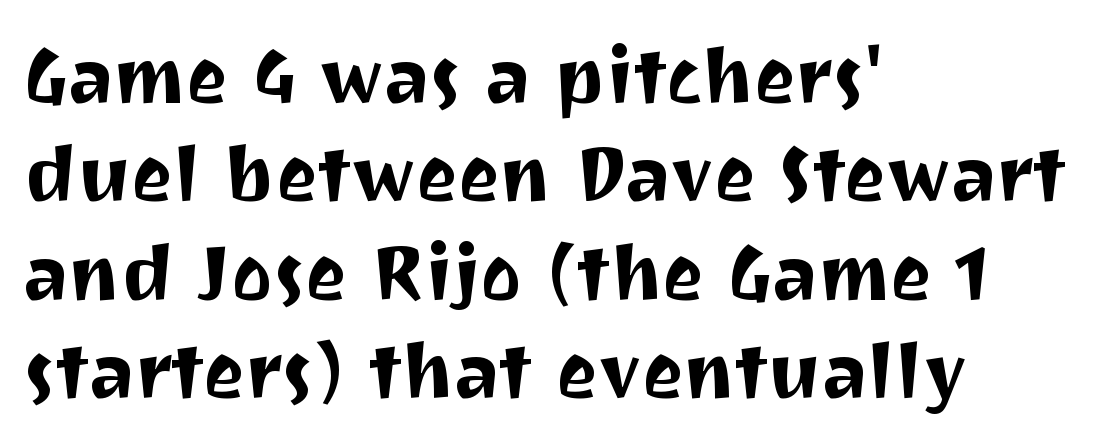
Q: Is the text italic (slanted)? A: No, it is upright.
Q: Is the typeface a serif or a sans-serif typeface? A: Sans-serif.
Q: Is the text underlined? A: No.
Q: How is the paragraph aligned? A: Left-aligned.
Q: Is the spacing between letters normal or unusually wide? A: Normal.
Q: Is the spacing between lines tight, normal or loose? A: Normal.
Q: Width (condensed, normal, or wide)? A: Normal.
Q: Stroke contrast? A: Medium.
Q: x-height? A: Medium.
Q: Monospaced? A: No.
